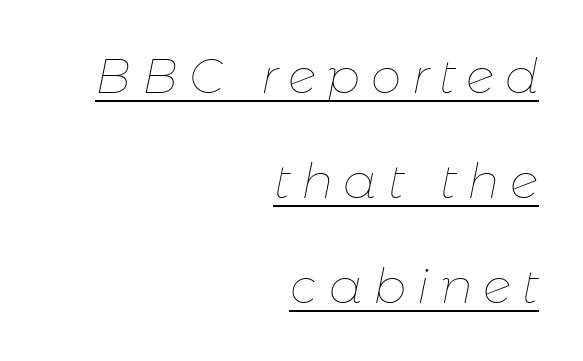
This is oblique type, the kind used for emphasis or titles. Varying glyph widths throughout — classic text-font behaviour. The horizontal fit of the characters is loose and conspicuously gappy. In designer terms, the underline attribute is active on this setting.
